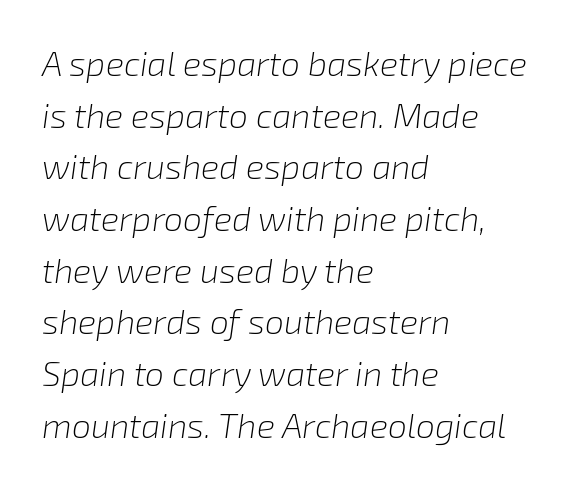
{"italic": "yes", "lean": "right", "slant_degrees": 8, "bold": "no", "weight": "light", "width": "normal", "stroke_contrast": "low", "x_height": "medium", "monospaced": "no", "underline": "no", "align": "left", "line_spacing": "normal", "line_spacing_ratio": 1.52, "letter_spacing": "normal", "letter_spacing_em": 0.0, "glyph_px": 34}
